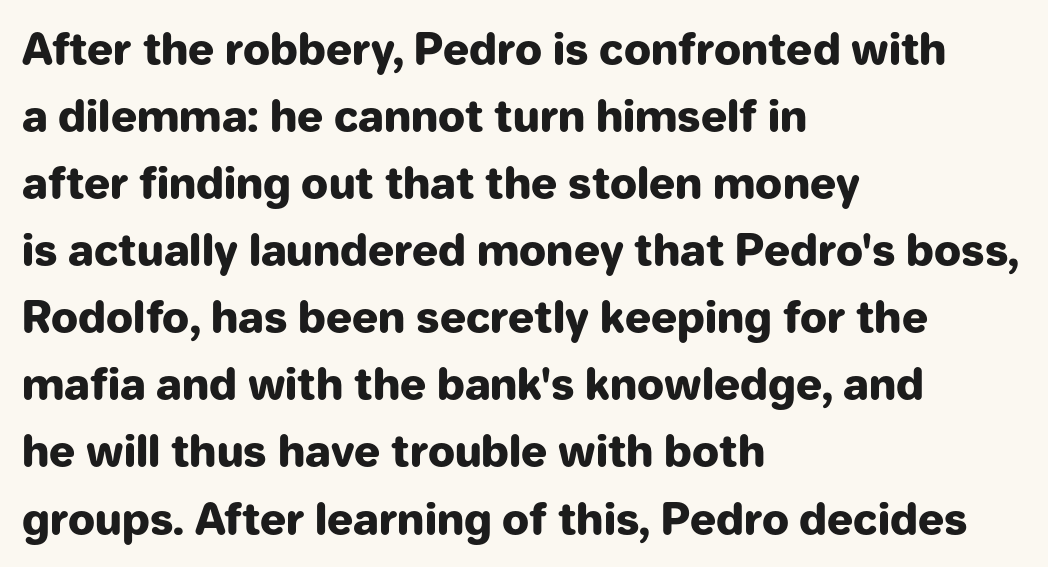
{"serif": "no", "italic": "no", "bold": "yes", "weight": "heavy", "width": "normal", "stroke_contrast": "low", "x_height": "medium", "monospaced": "no", "underline": "no", "align": "left", "line_spacing": "normal", "line_spacing_ratio": 1.56, "letter_spacing": "normal", "letter_spacing_em": 0.0, "glyph_px": 43}
